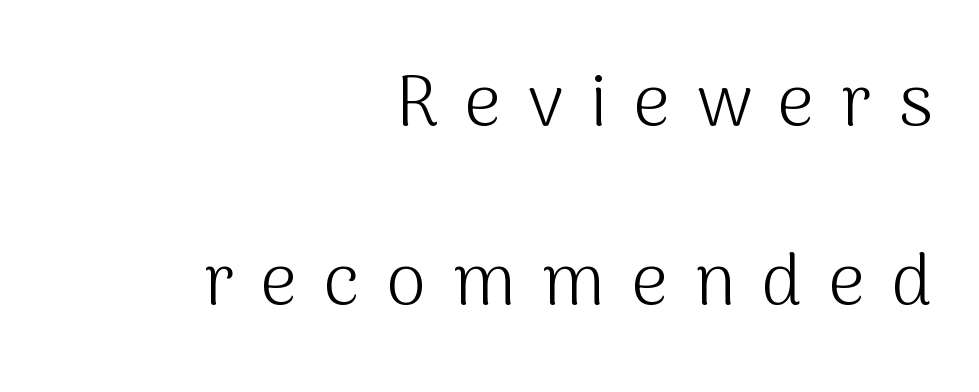
{"serif": "no", "italic": "no", "bold": "no", "weight": "light", "width": "normal", "stroke_contrast": "medium", "x_height": "medium", "monospaced": "no", "underline": "no", "align": "right", "line_spacing": "loose", "line_spacing_ratio": 2.48, "letter_spacing": "wide", "letter_spacing_em": 0.37, "glyph_px": 72}
